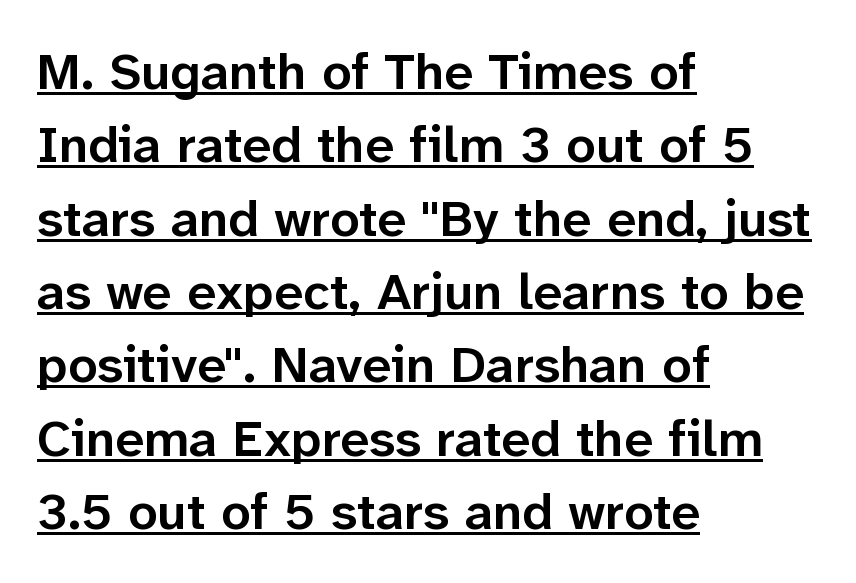
The image shows 52 px semibold sans-serif type, upright; set left-aligned, normal line spacing (1.41x), normal letter spacing, underlined; low stroke contrast and a medium x-height.
